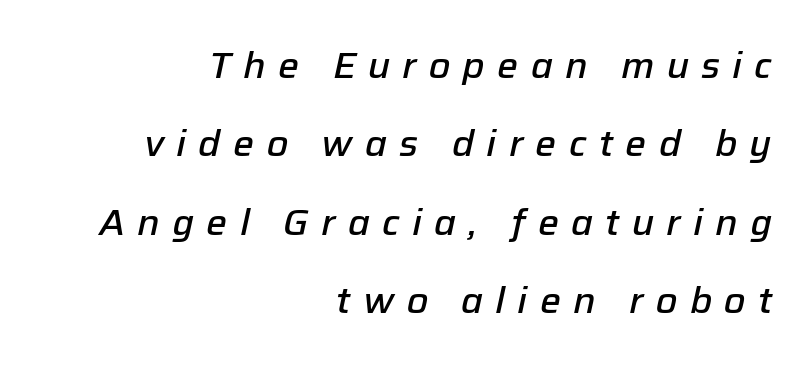
Q: Is the text bold? A: Semi-bold.
Q: Is the text italic (slanted)? A: Yes, it leans right by about 12 degrees.
Q: Is the text underlined? A: No.
Q: How is the paragraph aligned? A: Right-aligned.
Q: Is the spacing between letters normal or unusually wide? A: Unusually wide.
Q: Is the spacing between lines tight, normal or loose? A: Loose.
Q: Width (condensed, normal, or wide)? A: Normal.
Q: Stroke contrast? A: Low.
Q: x-height? A: Medium.
Q: Monospaced? A: No.
